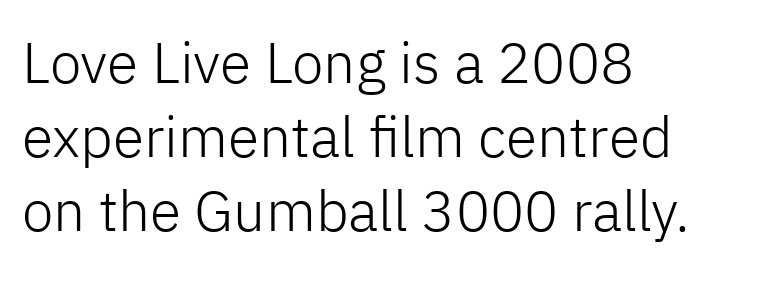
The image shows 57 px light sans-serif type, upright; set left-aligned, normal line spacing (1.3x), normal letter spacing, not underlined; low stroke contrast and a medium x-height.
